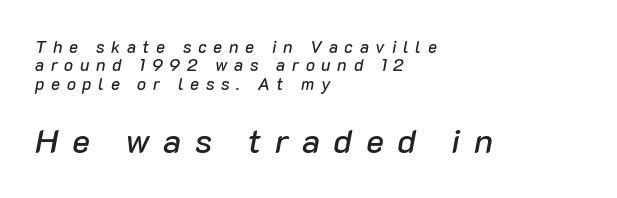
{"italic": "yes", "lean": "right", "slant_degrees": 10, "width": "normal", "stroke_contrast": "low", "x_height": "medium", "monospaced": "no", "underline": "no", "align": "left", "line_spacing": "tight", "line_spacing_ratio": 1.08, "letter_spacing": "wide", "letter_spacing_em": 0.39, "larger_block": "second", "size_ratio": 2.0, "glyph_px": 34}
